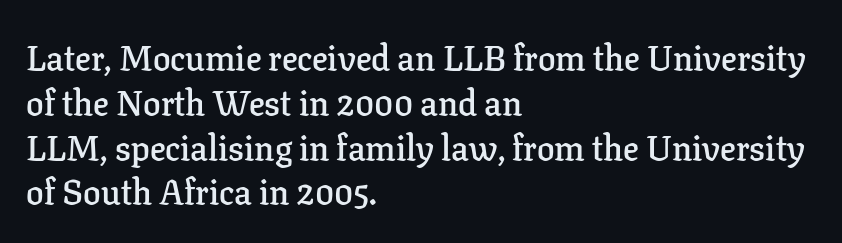
Q: Is the text bold? A: Semi-bold.
Q: Is the text italic (slanted)? A: No, it is upright.
Q: Is the typeface a serif or a sans-serif typeface? A: Serif.
Q: Is the text underlined? A: No.
Q: How is the paragraph aligned? A: Left-aligned.
Q: Is the spacing between letters normal or unusually wide? A: Normal.
Q: Is the spacing between lines tight, normal or loose? A: Normal.
Q: Width (condensed, normal, or wide)? A: Normal.
Q: Stroke contrast? A: Low.
Q: x-height? A: Medium.
Q: Monospaced? A: No.
